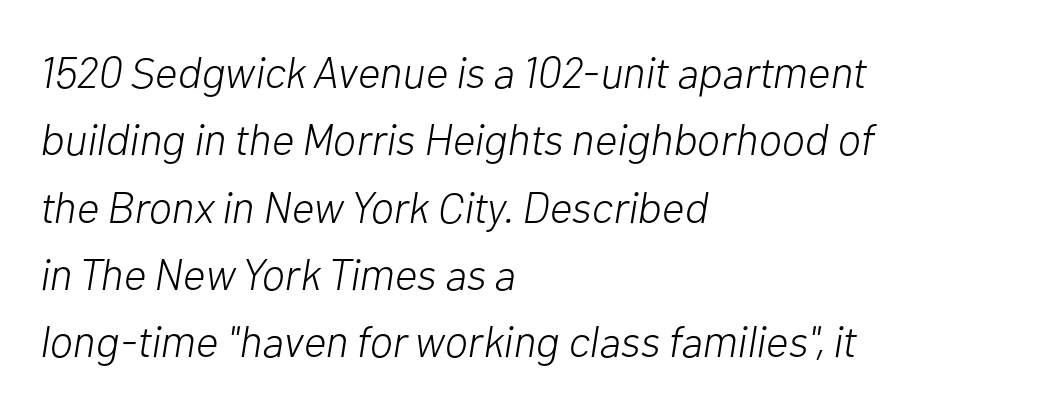
Q: Is the text bold? A: No.
Q: Is the text italic (slanted)? A: Yes, it leans right by about 10 degrees.
Q: Is the text underlined? A: No.
Q: How is the paragraph aligned? A: Left-aligned.
Q: Is the spacing between letters normal or unusually wide? A: Normal.
Q: Is the spacing between lines tight, normal or loose? A: Normal.
Q: Width (condensed, normal, or wide)? A: Normal.
Q: Stroke contrast? A: Low.
Q: x-height? A: Medium.
Q: Monospaced? A: No.
